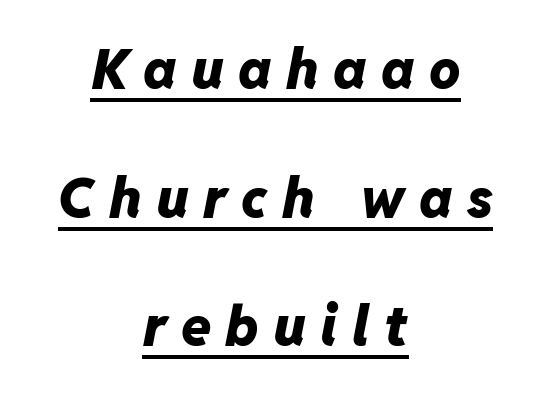
Every row of glyphs is offset so its center matches the block's center. Caption: lettering with a line underneath. The face used here is proportionally spaced, like ordinary book or web type. Loose tracking; the words dissolve into strings of separated letters.
